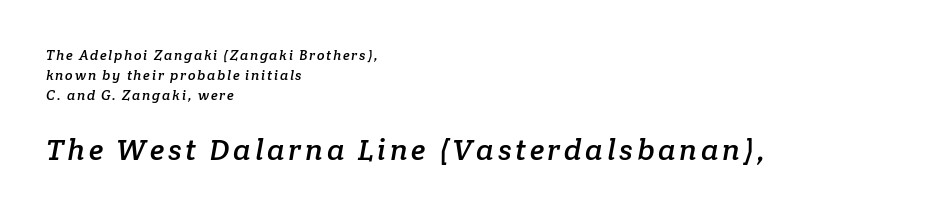
The image shows 30 px serif type; set left-aligned, normal line spacing (1.44x), not underlined; the second (bottom) block is 2.14x larger; low stroke contrast and a medium x-height.
